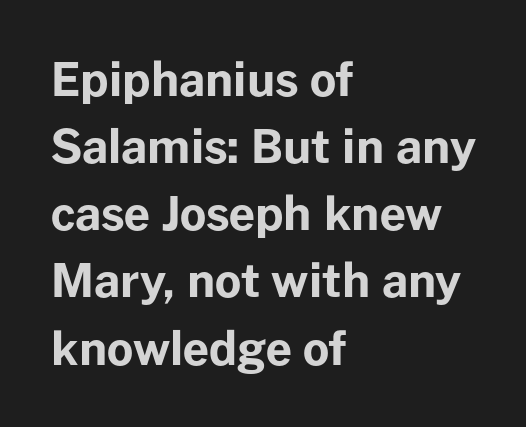
You can tell it's not italic because the verticals are truly vertical. The line-height multiplier appears to be the usual default. The rendering uses natural spacing where letterforms have individual widths. This rendering employs a face without finishing strokes, i.e., a sans-serif. Each glyph is drawn with heavy, bold strokes. Descender tails drop into unmarked territory.
